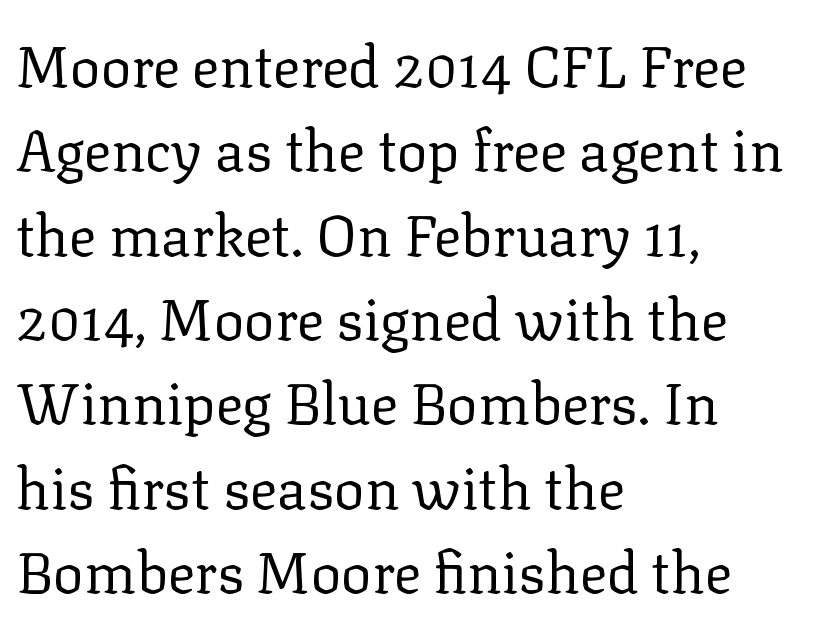
Nobody drew a line under any word here. The passage is arranged the way most books set body copy — flush left. A quiet, ordinary-to-light weight characterises the typeface. Reading down the column, the eye jumps a familiar distance to each next line.
